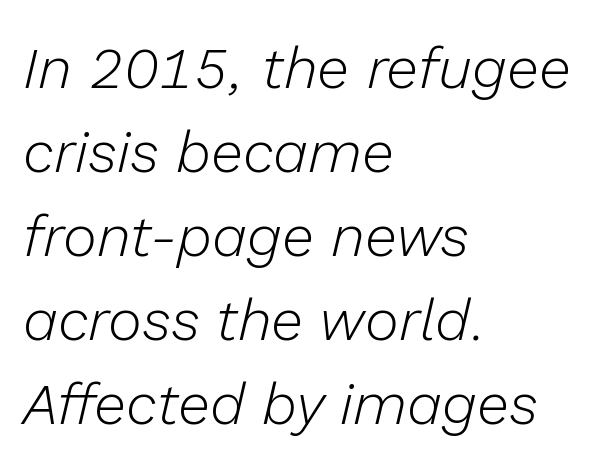
Q: Is the text bold? A: No.
Q: Is the text italic (slanted)? A: Yes, it leans right by about 13 degrees.
Q: Is the text underlined? A: No.
Q: How is the paragraph aligned? A: Left-aligned.
Q: Is the spacing between letters normal or unusually wide? A: Normal.
Q: Is the spacing between lines tight, normal or loose? A: Normal.
Q: Width (condensed, normal, or wide)? A: Normal.
Q: Stroke contrast? A: Low.
Q: x-height? A: Medium.
Q: Monospaced? A: No.
